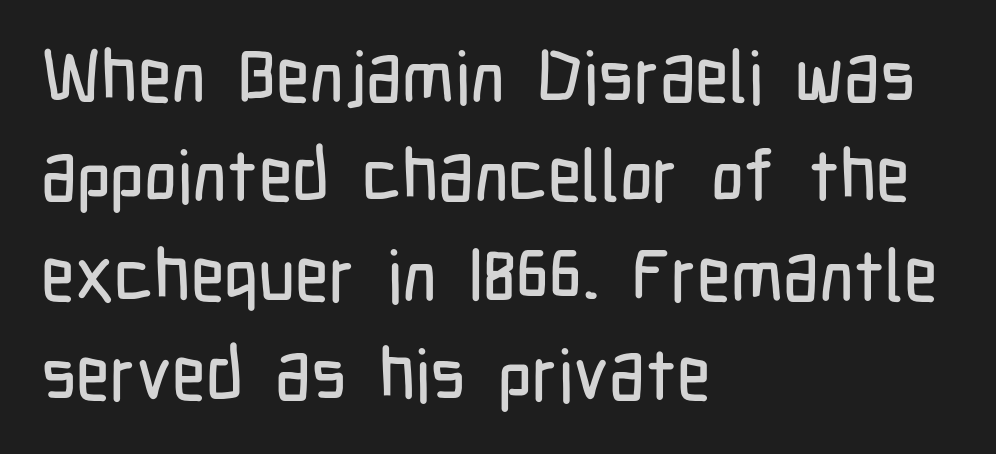
{"serif": "no", "italic": "no", "width": "condensed", "stroke_contrast": "low", "x_height": "medium", "monospaced": "no", "underline": "no", "align": "left", "line_spacing": "normal", "line_spacing_ratio": 1.38, "letter_spacing": "normal", "letter_spacing_em": 0.0, "glyph_px": 72}
